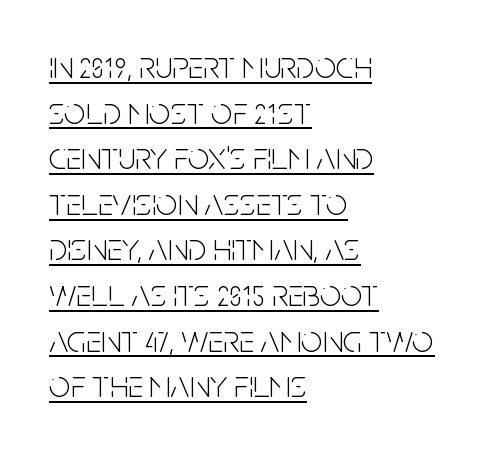
Q: Is the text bold? A: No.
Q: Is the text italic (slanted)? A: No, it is upright.
Q: Is the typeface a serif or a sans-serif typeface? A: Sans-serif.
Q: Is the text underlined? A: Yes.
Q: How is the paragraph aligned? A: Left-aligned.
Q: Is the spacing between letters normal or unusually wide? A: Normal.
Q: Width (condensed, normal, or wide)? A: Condensed.
Q: Stroke contrast? A: Low.
Q: x-height? A: Large.
Q: Monospaced? A: No.
